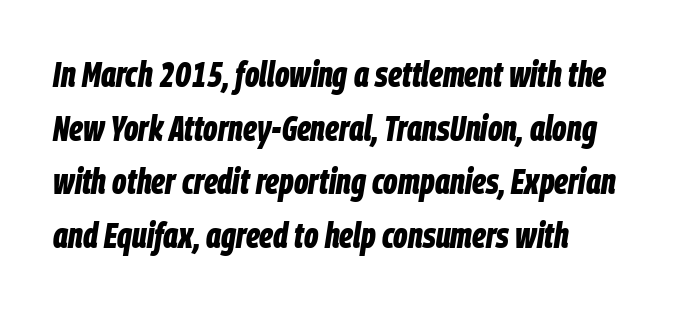
The image shows 35 px bold, condensed type, italic (leaning right); set left-aligned, normal line spacing (1.53x), normal letter spacing, not underlined; low stroke contrast and a large x-height.
